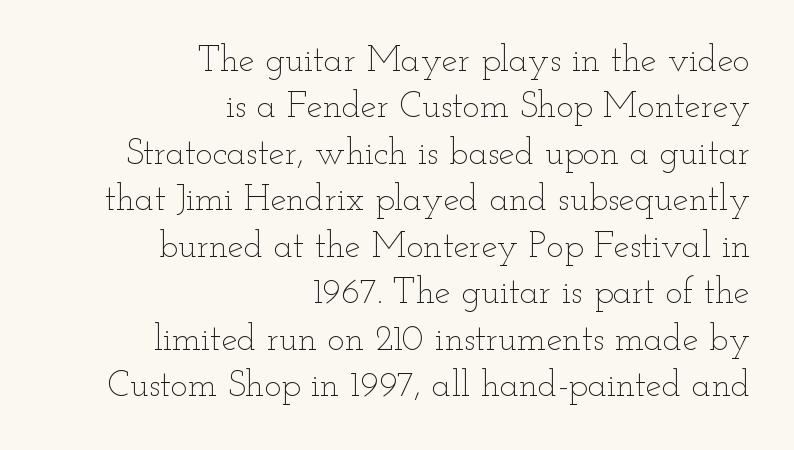
{"italic": "no", "bold": "no", "weight": "thin", "width": "wide", "stroke_contrast": "low", "x_height": "small", "monospaced": "no", "underline": "no", "align": "right", "line_spacing": "normal", "line_spacing_ratio": 1.29, "letter_spacing": "normal", "letter_spacing_em": 0.0, "glyph_px": 36}
